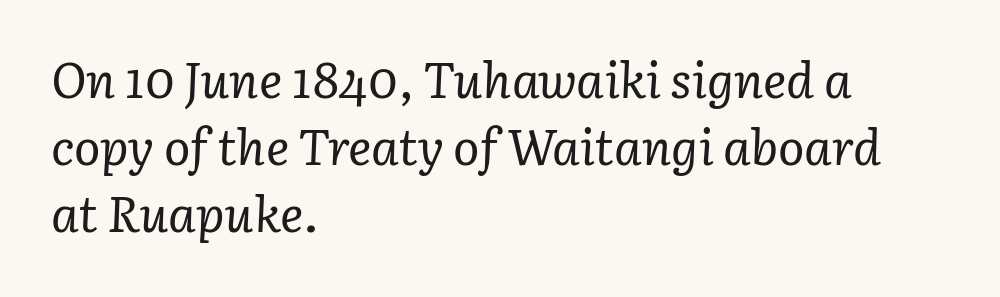
{"serif": "yes", "italic": "yes", "lean": "right", "slant_degrees": 3, "bold": "no", "weight": "regular", "width": "normal", "stroke_contrast": "low", "x_height": "medium", "monospaced": "no", "underline": "no", "align": "left", "line_spacing": "normal", "line_spacing_ratio": 1.37, "letter_spacing": "normal", "letter_spacing_em": 0.0, "glyph_px": 49}
